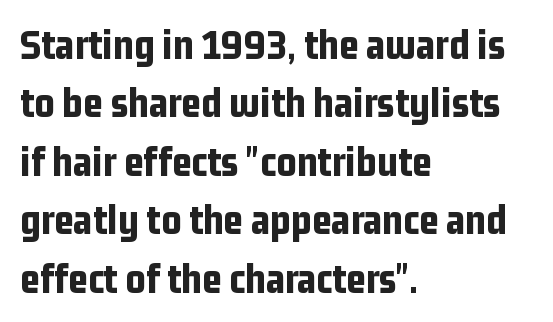
Compared with typical body copy, the letter spacing here is the same. Nope, not italic — everything's standing straight. The letters are bold, with thick, heavy strokes. Do the characters align in a grid? No, the font is proportional. Casual observation: everything's shoved over to the left. Vertically, the passage feels balanced, rows spaced as you'd expect.
